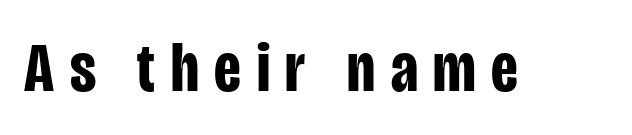
Every stem runs plumb, perpendicular to the baseline. Check where the strokes stop: nothing finishes them off — pure sans. The tracking jumps out immediately: characters are airy and widely separated. Here the designer chose a conventional face with non-uniform glyph widths.
